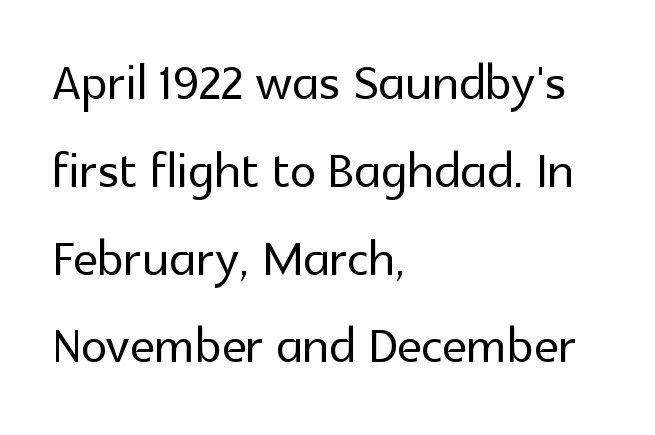
The image shows 66 px sans-serif type, upright; set left-aligned, normal line spacing (1.33x), normal letter spacing, not underlined; a medium x-height.
